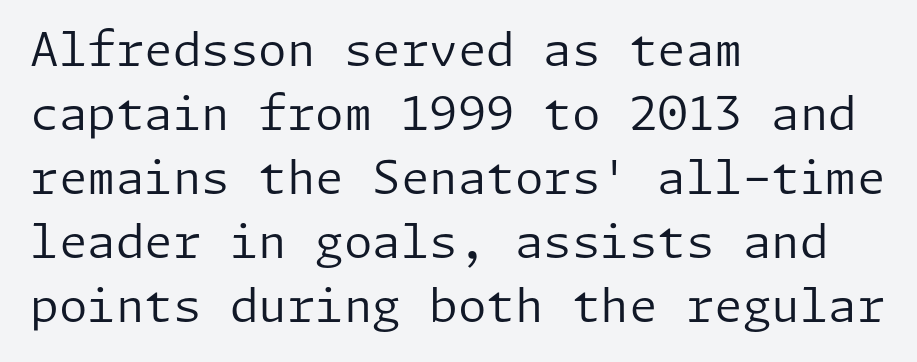
What's the leading like? Ordinary, nothing unusual. Typographically, this falls in the sans-serif category. Characters follow at the spacing the type designer built in. Casual observation: everything's shoved over to the left. Designer's note — italics off, roman on. Is the stroke heavy? The answer is a plain regular-or-lighter.
